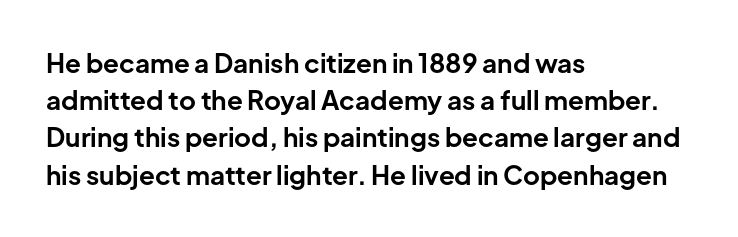
Notice how descenders clear the ascenders below comfortably — that's standard leading. Compared with an ordinary text face, these strokes are far heavier — a full bold. Compared with typical body copy, the letter spacing here is the same. Italic: no, the glyphs are upright roman. The rag falls on the right side of this text block. Descenders hang freely into open space.
